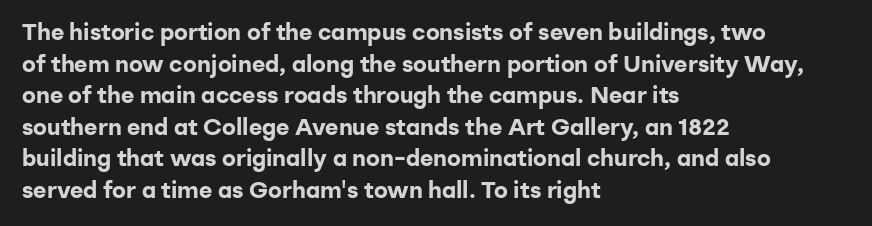
Q: Is the text bold? A: Yes.
Q: Is the text italic (slanted)? A: No, it is upright.
Q: Is the text underlined? A: No.
Q: How is the paragraph aligned? A: Left-aligned.
Q: Is the spacing between letters normal or unusually wide? A: Normal.
Q: Is the spacing between lines tight, normal or loose? A: Normal.
